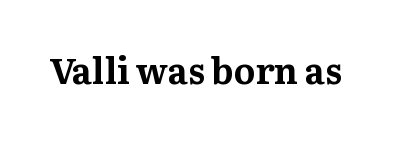
The image shows 36 px bold serif type, upright; set normal letter spacing, not underlined; medium stroke contrast and a medium x-height.
